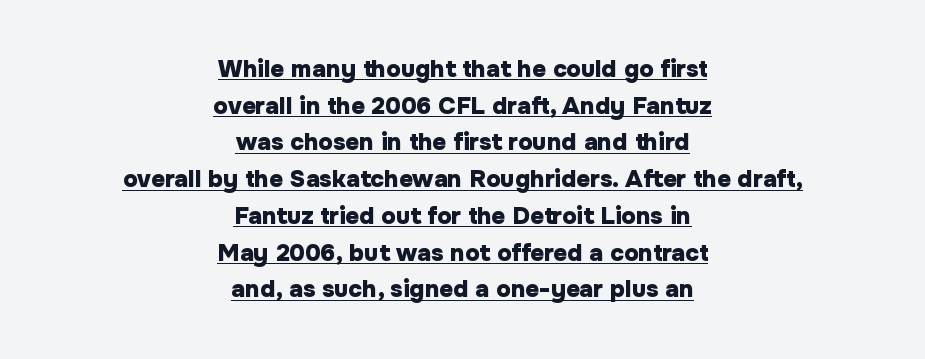
The image shows 24 px bold type, upright; set centered, normal line spacing (1.53x), normal letter spacing, underlined.
